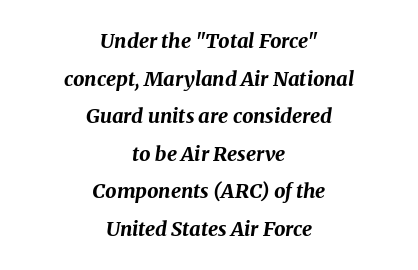
Q: Is the text bold? A: Yes.
Q: Is the text italic (slanted)? A: Yes, it leans right by about 8 degrees.
Q: Is the text underlined? A: No.
Q: How is the paragraph aligned? A: Centered.
Q: Is the spacing between letters normal or unusually wide? A: Normal.
